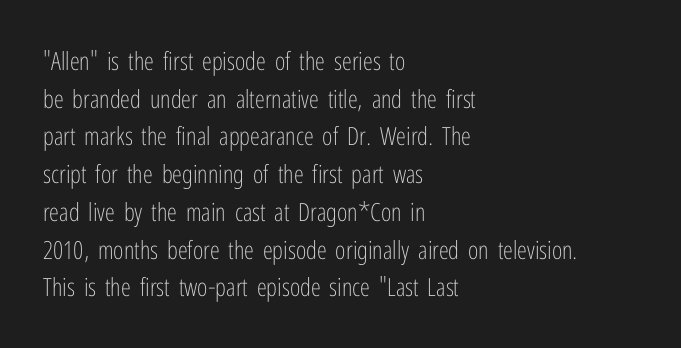
{"italic": "no", "bold": "no", "underline": "no", "align": "left", "line_spacing": "normal", "line_spacing_ratio": 1.51, "letter_spacing": "normal", "letter_spacing_em": 0.0, "glyph_px": 25}
